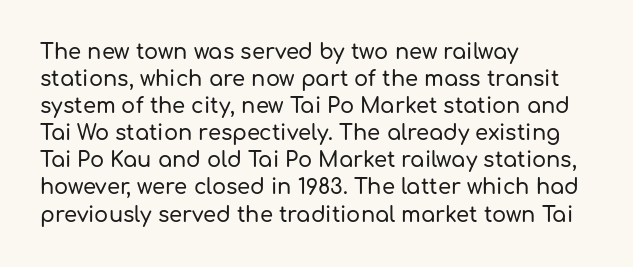
The image shows 21 px text type, upright; set left-aligned, normal line spacing (1.29x), normal letter spacing, not underlined.
